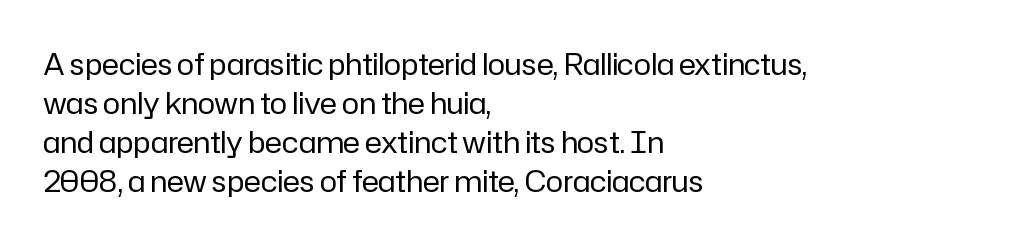
The image shows 29 px regular-weight sans-serif type, upright; set left-aligned, normal line spacing (1.34x), normal letter spacing, not underlined; low stroke contrast and a medium x-height.
